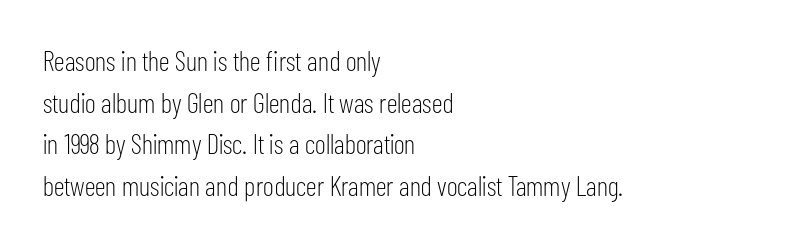
No extra tracking has been applied to these lines. Do the characters align in a grid? No, the font is proportional. The space beneath each line is pristine and unruled. Serif or sans? Sans — the stroke terminals are bare. Line spacing here is normal. Upright lettering throughout.
